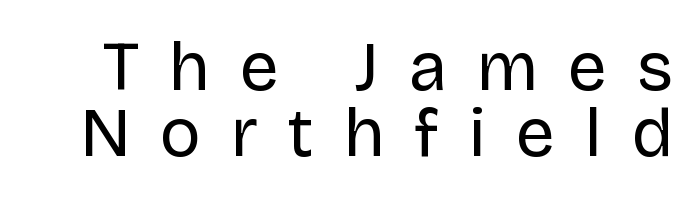
The gaps between neighbouring characters are conspicuously large. The face used here is a sans, in the tradition of grotesques and geometrics. This sample trades vertical openness for compactness between lines. No heavy texture on the line: the type isn't bold. The face used here is proportionally spaced, like ordinary book or web type. The lettering holds an erect, upright posture throughout.
